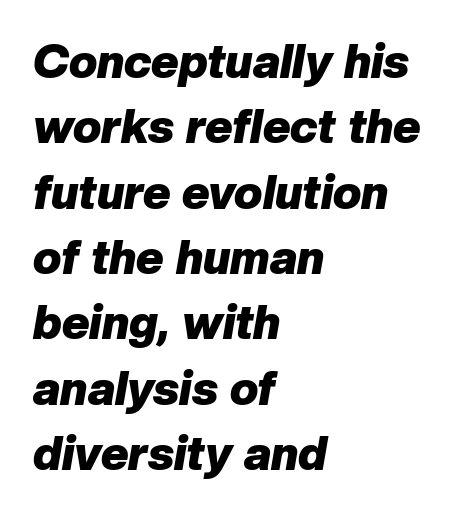
{"italic": "yes", "lean": "right", "slant_degrees": 10, "bold": "yes", "weight": "heavy", "width": "normal", "stroke_contrast": "low", "x_height": "medium", "monospaced": "no", "underline": "no", "align": "left", "line_spacing": "normal", "line_spacing_ratio": 1.39, "letter_spacing": "normal", "letter_spacing_em": 0.0, "glyph_px": 47}
